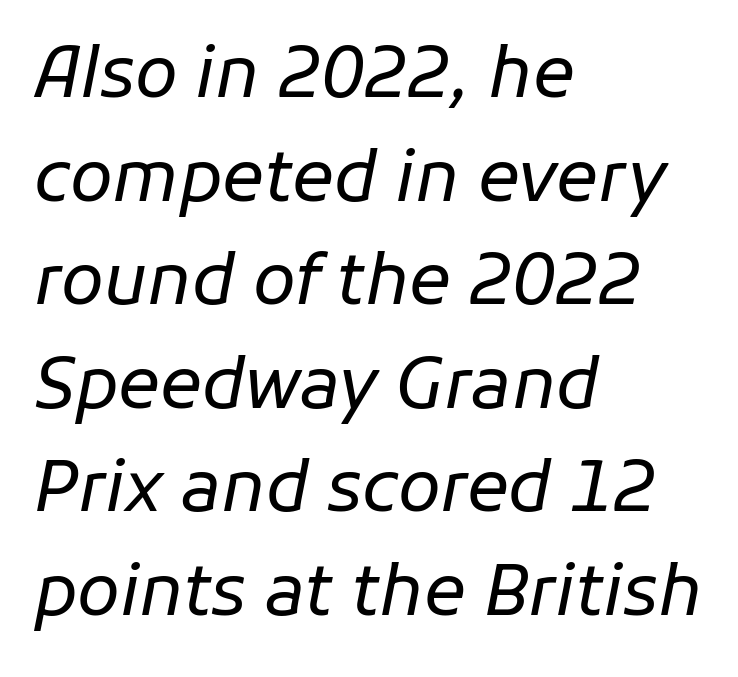
The image shows 70 px regular-weight type, italic (leaning right); set left-aligned, normal line spacing (1.48x), normal letter spacing, not underlined; low stroke contrast and a medium x-height.
